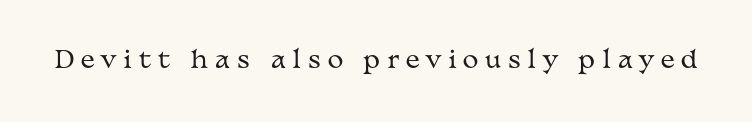
{"italic": "no", "bold": "no", "underline": "no", "letter_spacing": "wide", "letter_spacing_em": 0.28, "glyph_px": 24}
